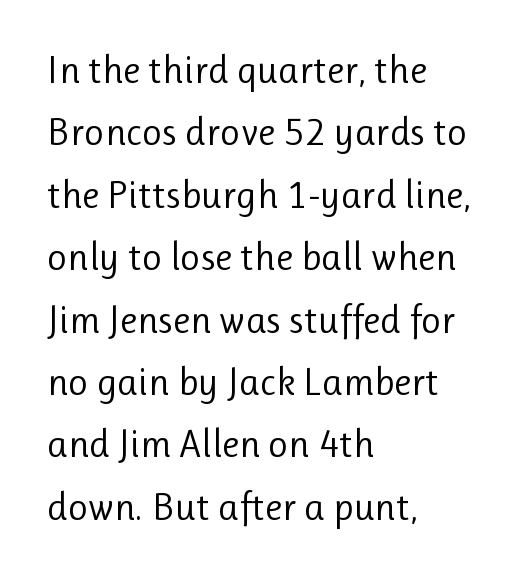
{"serif": "no", "italic": "no", "bold": "no", "weight": "regular", "width": "normal", "stroke_contrast": "low", "x_height": "medium", "monospaced": "no", "underline": "no", "align": "left", "line_spacing": "normal", "line_spacing_ratio": 1.6, "letter_spacing": "normal", "letter_spacing_em": 0.0, "glyph_px": 39}
